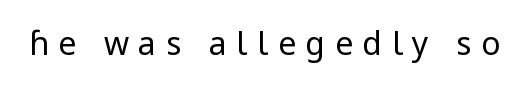
Tracking here is generous; glyphs stand well apart from one another. Bold? No — there's no thickening of the strokes. The words here are not underlined. Posture: vertical.
